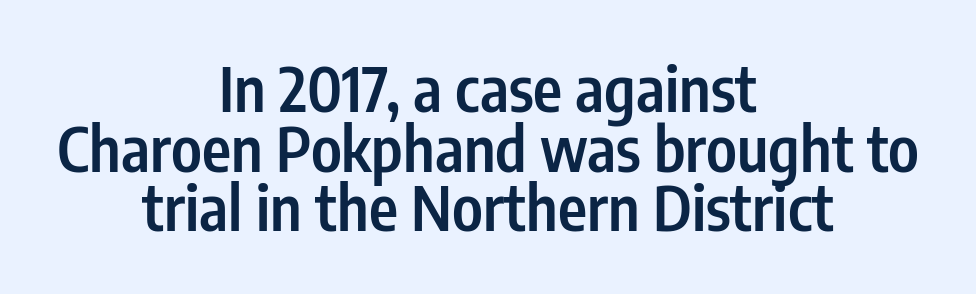
{"serif": "no", "italic": "no", "bold": "semi", "weight": "semibold", "width": "condensed", "stroke_contrast": "low", "x_height": "medium", "monospaced": "no", "underline": "no", "align": "center", "line_spacing": "tight", "line_spacing_ratio": 0.96, "letter_spacing": "normal", "letter_spacing_em": 0.0, "glyph_px": 62}
